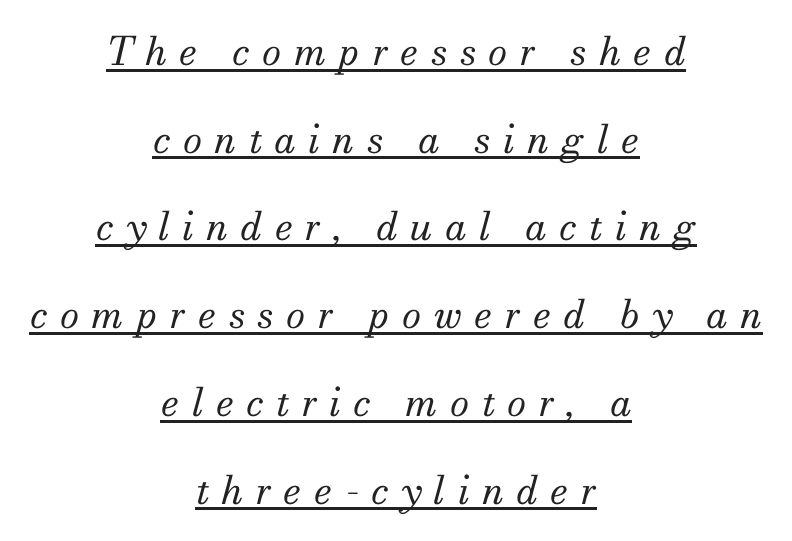
The image shows 39 px regular-weight serif type, italic (leaning right); set centered, loose line spacing (2.25x), unusually wide letter spacing (+0.32 em), underlined; medium stroke contrast and a small x-height.
